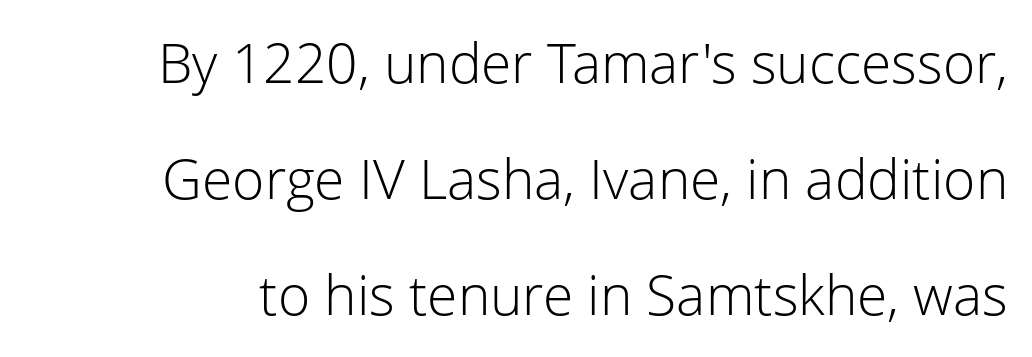
{"serif": "no", "italic": "no", "bold": "no", "weight": "light", "width": "normal", "stroke_contrast": "low", "x_height": "medium", "monospaced": "no", "underline": "no", "line_spacing": "loose", "line_spacing_ratio": 2.11, "letter_spacing": "normal", "letter_spacing_em": 0.0, "glyph_px": 55}
